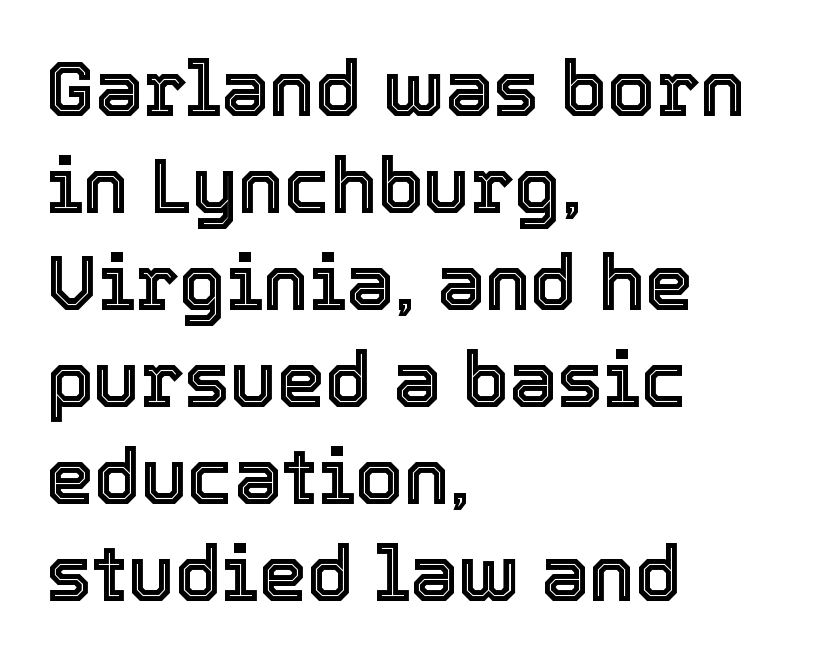
{"italic": "no", "width": "normal", "x_height": "medium", "monospaced": "no", "underline": "no", "align": "left", "line_spacing": "normal", "line_spacing_ratio": 1.26, "letter_spacing": "normal", "letter_spacing_em": 0.0, "glyph_px": 77}
